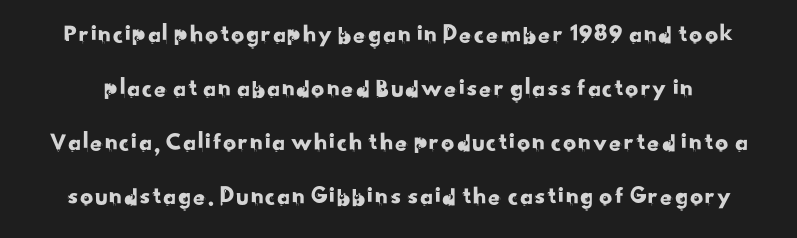
Spacing between characters is what you'd get straight out of the box. Interline gaps are noticeably wide in this sample. Lines of text with bare space underneath.
